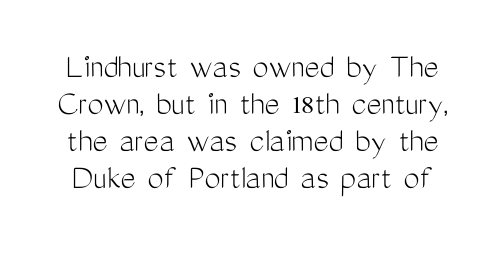
Q: Is the text bold? A: No.
Q: Is the text italic (slanted)? A: No, it is upright.
Q: Is the typeface a serif or a sans-serif typeface? A: Sans-serif.
Q: Is the text underlined? A: No.
Q: Is the spacing between letters normal or unusually wide? A: Normal.
Q: Is the spacing between lines tight, normal or loose? A: Tight.
Q: Width (condensed, normal, or wide)? A: Condensed.
Q: Stroke contrast? A: Medium.
Q: x-height? A: Medium.
Q: Monospaced? A: No.
